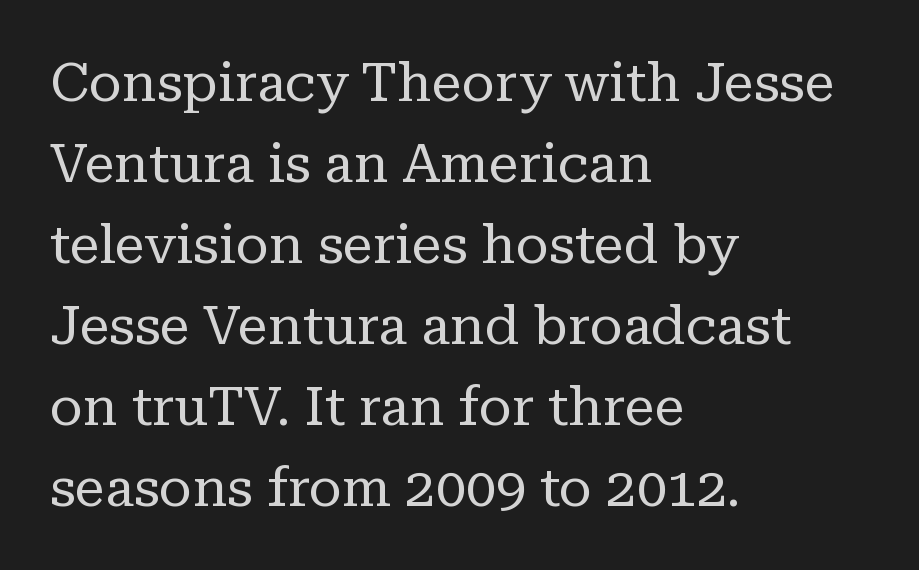
The image shows 54 px regular-weight serif type, upright; set left-aligned, normal line spacing (1.5x), normal letter spacing, not underlined; low stroke contrast and a medium x-height.
